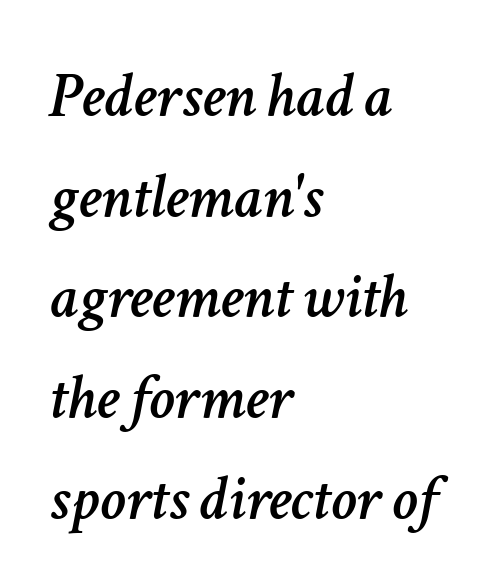
The image shows 65 px text type, italic (leaning right); set left-aligned, normal line spacing (1.55x), normal letter spacing, not underlined; low stroke contrast and a medium x-height.
